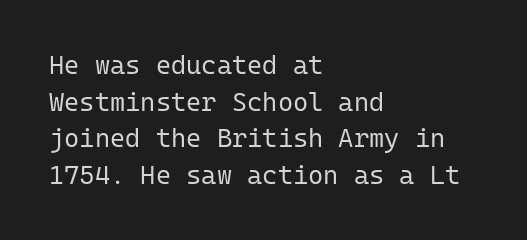
Q: Is the text bold? A: No.
Q: Is the text italic (slanted)? A: No, it is upright.
Q: Is the text underlined? A: No.
Q: How is the paragraph aligned? A: Left-aligned.
Q: Is the spacing between letters normal or unusually wide? A: Normal.
Q: Is the spacing between lines tight, normal or loose? A: Normal.
